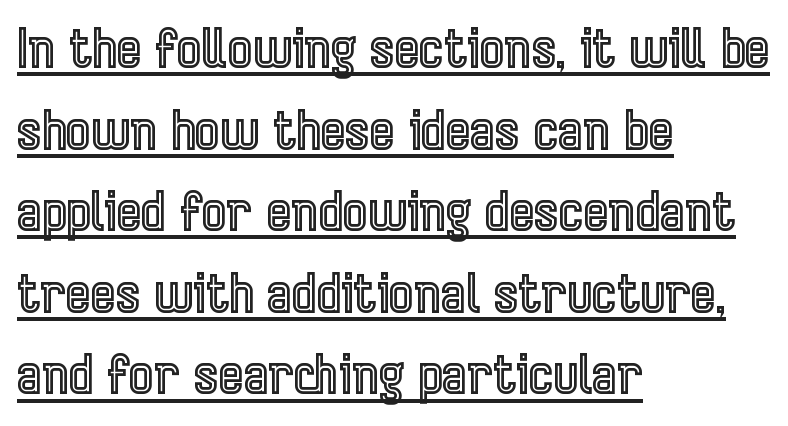
{"italic": "no", "width": "condensed", "x_height": "medium", "monospaced": "no", "underline": "yes", "align": "left", "line_spacing": "normal", "line_spacing_ratio": 1.54, "letter_spacing": "normal", "letter_spacing_em": 0.0, "glyph_px": 53}
